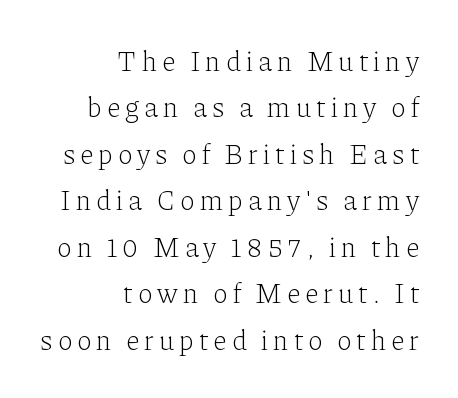
The passage shown stacks its lines at a standard gap. The text was rendered using a seriffed face with decorative stroke endings. If you drew a ruler down the right edge, every line would touch it. Just letters on the line, the space beneath them empty. Looks like regular typesetting: each glyph gets only the width it needs. Quick note: not italic, upright.
